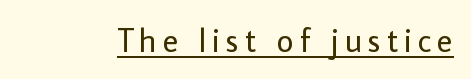
{"serif": "no", "italic": "no", "bold": "no", "weight": "regular", "width": "normal", "stroke_contrast": "low", "x_height": "medium", "monospaced": "no", "underline": "yes", "glyph_px": 33}
